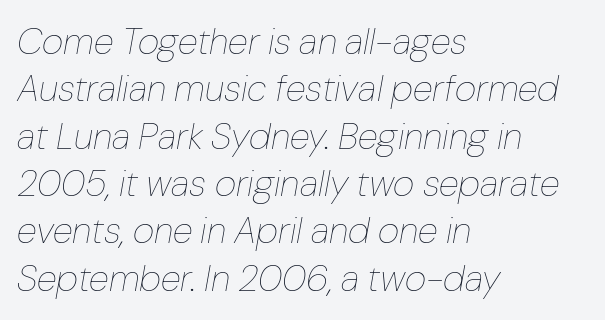
Q: Is the text bold? A: No.
Q: Is the text italic (slanted)? A: Yes, it leans right by about 10 degrees.
Q: Is the text underlined? A: No.
Q: How is the paragraph aligned? A: Left-aligned.
Q: Is the spacing between letters normal or unusually wide? A: Normal.
Q: Is the spacing between lines tight, normal or loose? A: Normal.
Q: Width (condensed, normal, or wide)? A: Normal.
Q: Stroke contrast? A: Low.
Q: x-height? A: Medium.
Q: Monospaced? A: No.
